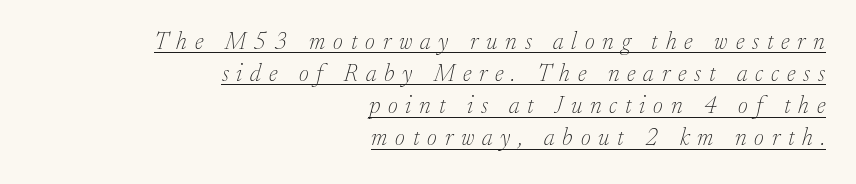
Q: Is the text bold? A: No.
Q: Is the text italic (slanted)? A: Yes, it leans right by about 17 degrees.
Q: Is the text underlined? A: Yes.
Q: How is the paragraph aligned? A: Right-aligned.
Q: Is the spacing between letters normal or unusually wide? A: Unusually wide.
Q: Is the spacing between lines tight, normal or loose? A: Normal.
